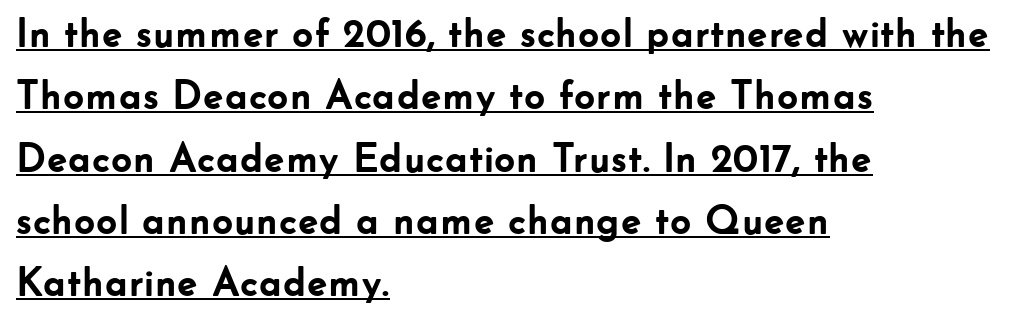
{"serif": "no", "italic": "no", "bold": "yes", "weight": "semibold", "width": "normal", "stroke_contrast": "low", "x_height": "small", "monospaced": "no", "underline": "yes", "align": "left", "line_spacing": "normal", "line_spacing_ratio": 1.52, "letter_spacing": "normal", "letter_spacing_em": 0.0, "glyph_px": 41}
